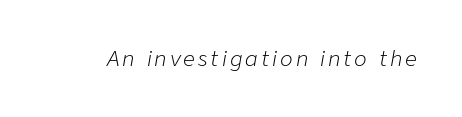
Q: Is the text bold? A: No.
Q: Is the text italic (slanted)? A: Yes, it leans right by about 9 degrees.
Q: Is the text underlined? A: No.
